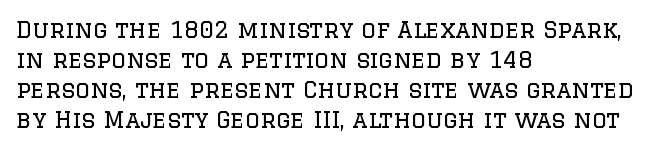
Teacher's note: observe the even left margin — that is flush-left alignment. Does extra space separate the letters? No, they use regular spacing. In terms of posture, this sample is upright. The glyphs are unaccompanied by any horizontal stroke below them. The lines sit at an ordinary, default distance from one another.
